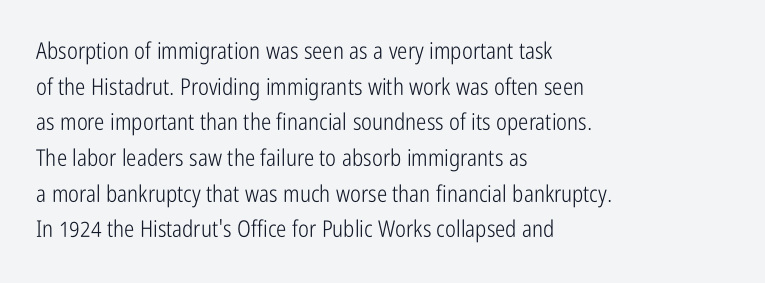
{"italic": "no", "bold": "no", "underline": "no", "align": "left", "line_spacing": "normal", "line_spacing_ratio": 1.55, "letter_spacing": "normal", "letter_spacing_em": 0.0, "glyph_px": 23}
